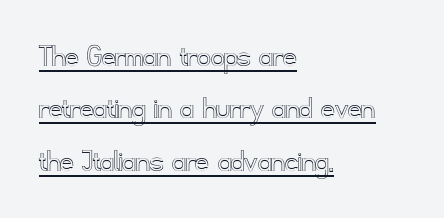
{"italic": "no", "width": "normal", "x_height": "small", "monospaced": "no", "underline": "yes", "align": "left", "line_spacing": "normal", "line_spacing_ratio": 1.59, "letter_spacing": "normal", "letter_spacing_em": 0.0, "glyph_px": 33}
